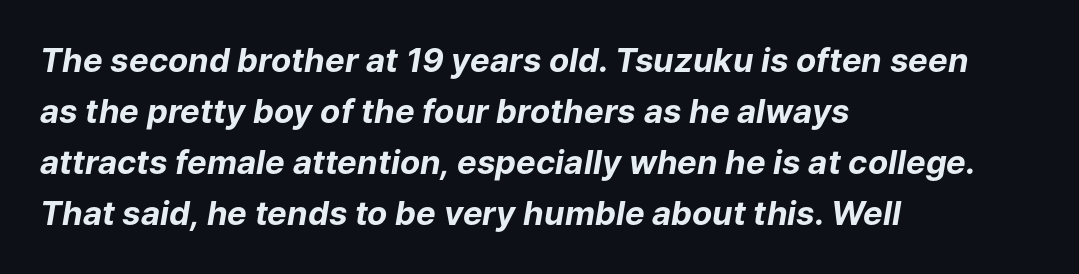
Unmarked baselines from the first word to the last. Looks like regular typesetting: each glyph gets only the width it needs. Does extra space separate the letters? No, they use regular spacing. Students, this is bold: see how much ink each stroke carries. Italic: yes, the glyphs are oblique.
